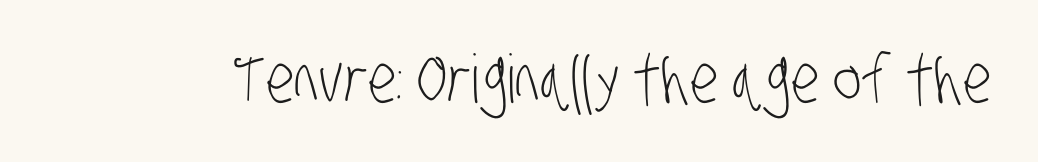
{"serif": "no", "bold": "no", "weight": "light", "width": "condensed", "stroke_contrast": "low", "x_height": "large", "monospaced": "no", "underline": "no", "letter_spacing": "normal", "letter_spacing_em": 0.0, "glyph_px": 67}
